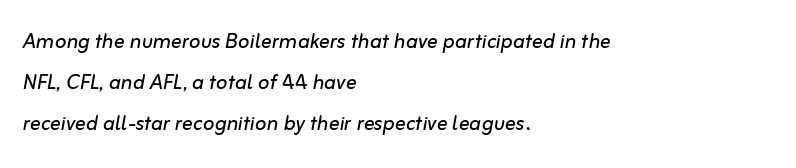
Q: Is the text bold? A: No.
Q: Is the text italic (slanted)? A: Yes, it leans right by about 10 degrees.
Q: Is the text underlined? A: No.
Q: How is the paragraph aligned? A: Left-aligned.
Q: Is the spacing between letters normal or unusually wide? A: Normal.
Q: Is the spacing between lines tight, normal or loose? A: Normal.
